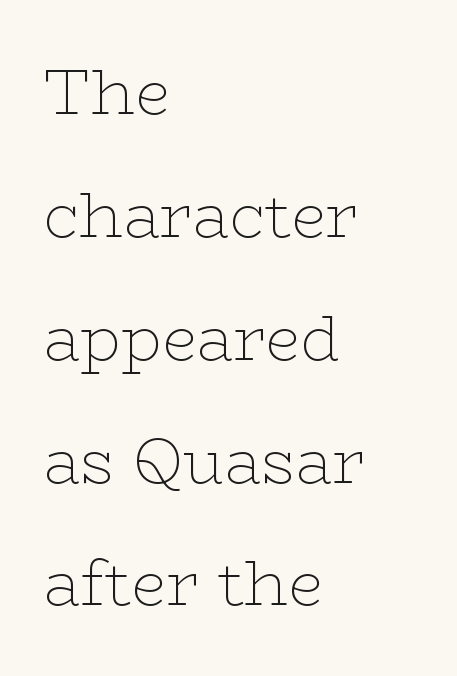
Look at the bottom of the vertical strokes: they flare into serifs here. A roman cut, with each character standing at attention. Compared with a centered layout, this one pins lines to the left instead. The passage shown has conventional tracking throughout.
